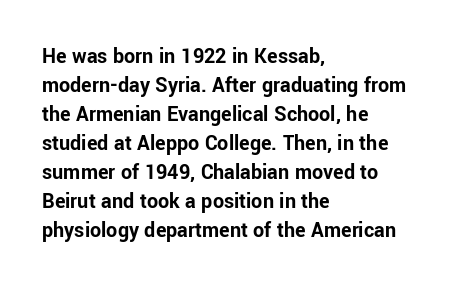
{"italic": "no", "bold": "yes", "underline": "no", "align": "left", "line_spacing": "normal", "line_spacing_ratio": 1.32, "letter_spacing": "normal", "letter_spacing_em": 0.0, "glyph_px": 22}
